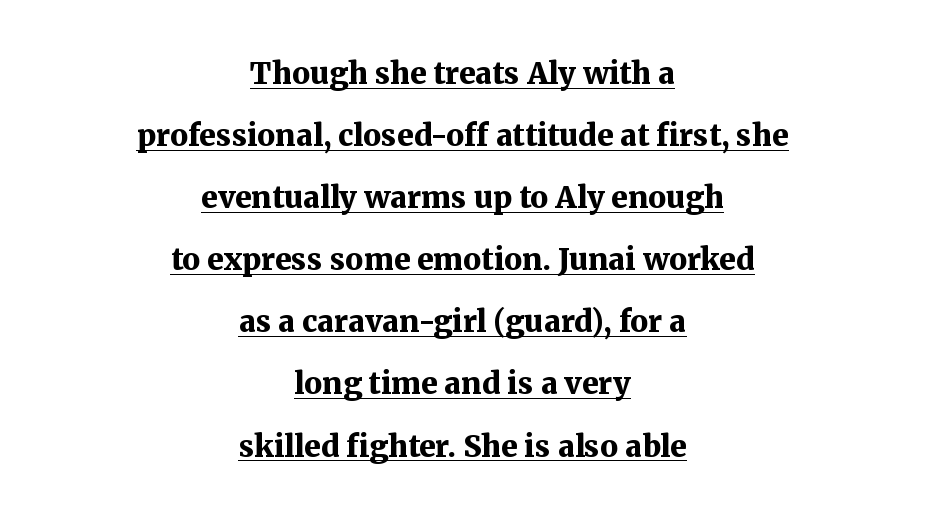
Interline gaps are noticeably wide in this sample. Looks like regular typesetting: each glyph gets only the width it needs. Regarding serifs, this sample has them. The rendering uses the underline text-decoration. In terms of letterspacing, this is plain default setting.
